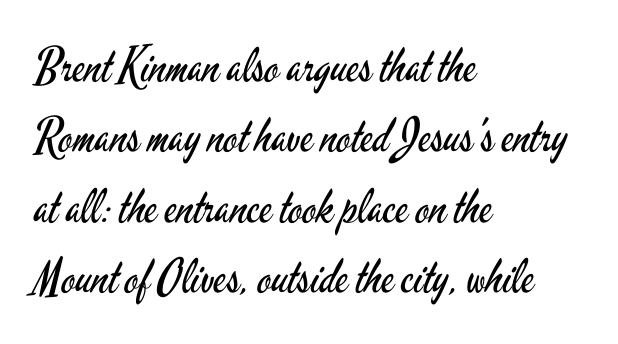
Q: Is the text bold? A: No.
Q: Is the text italic (slanted)? A: Yes.
Q: Is the typeface a serif or a sans-serif typeface? A: Sans-serif.
Q: Is the text underlined? A: No.
Q: How is the paragraph aligned? A: Left-aligned.
Q: Is the spacing between letters normal or unusually wide? A: Normal.
Q: Is the spacing between lines tight, normal or loose? A: Normal.
Q: Width (condensed, normal, or wide)? A: Condensed.
Q: Stroke contrast? A: Low.
Q: x-height? A: Small.
Q: Monospaced? A: No.
